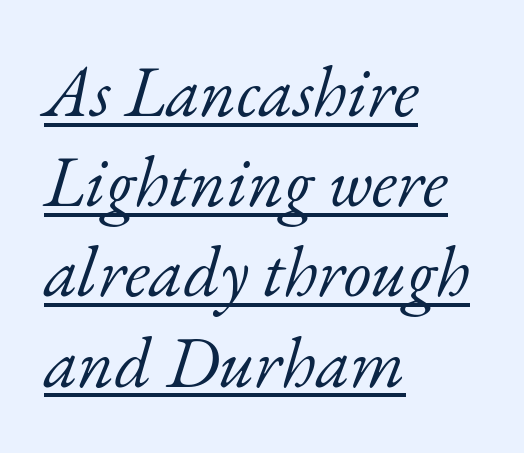
Q: Is the text bold? A: No.
Q: Is the text italic (slanted)? A: Yes, it leans right by about 17 degrees.
Q: Is the typeface a serif or a sans-serif typeface? A: Serif.
Q: Is the text underlined? A: Yes.
Q: How is the paragraph aligned? A: Left-aligned.
Q: Is the spacing between letters normal or unusually wide? A: Normal.
Q: Is the spacing between lines tight, normal or loose? A: Normal.
Q: Width (condensed, normal, or wide)? A: Normal.
Q: Stroke contrast? A: Low.
Q: x-height? A: Small.
Q: Monospaced? A: No.
